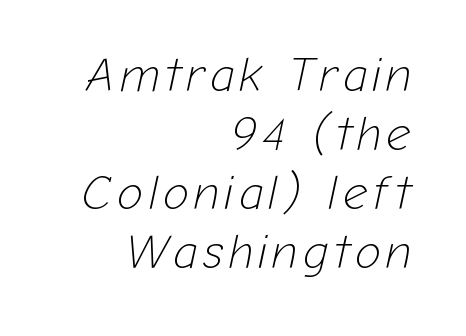
The image shows 48 px light type, italic (leaning right); set right-aligned, line spacing 1.23x, not underlined; low stroke contrast and a medium x-height.
